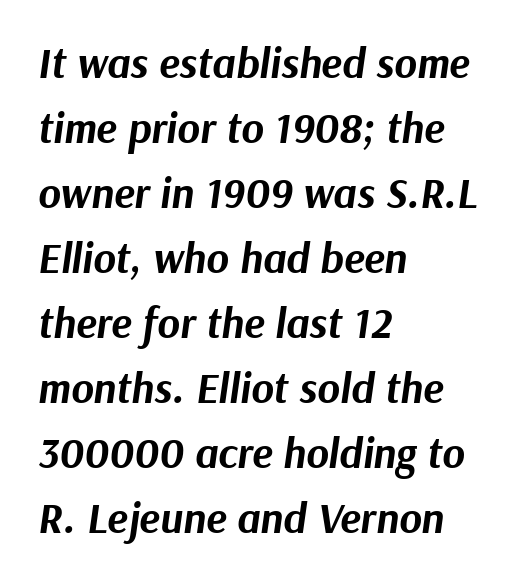
The text carries the slant typical of an italic or oblique font. Each row of text sits above clean, open space. Horizontally, the lines are justified to the leading edge only. Compared with typical body copy, the letter spacing here is the same.
